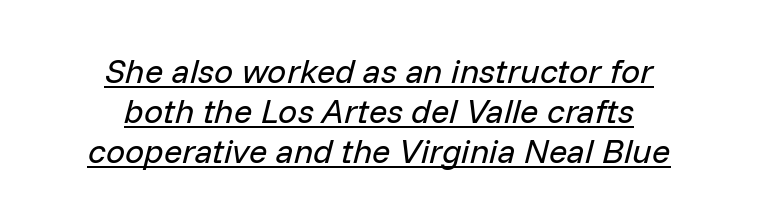
Q: Is the text bold? A: No.
Q: Is the text italic (slanted)? A: Yes, it leans right by about 14 degrees.
Q: Is the text underlined? A: Yes.
Q: How is the paragraph aligned? A: Centered.
Q: Is the spacing between letters normal or unusually wide? A: Normal.
Q: Width (condensed, normal, or wide)? A: Normal.
Q: Stroke contrast? A: Low.
Q: x-height? A: Medium.
Q: Monospaced? A: No.
